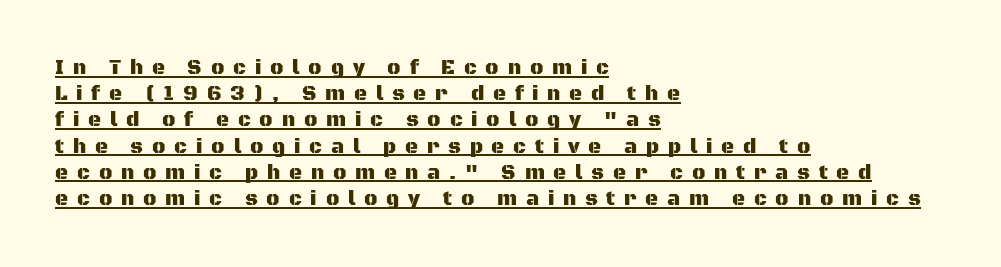
Q: Is the text italic (slanted)? A: No, it is upright.
Q: Is the text underlined? A: Yes.
Q: How is the paragraph aligned? A: Left-aligned.
Q: Is the spacing between letters normal or unusually wide? A: Unusually wide.
Q: Is the spacing between lines tight, normal or loose? A: Normal.
